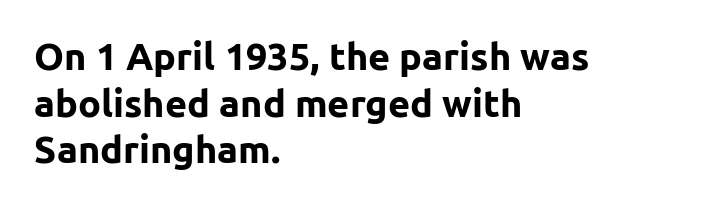
{"serif": "no", "italic": "no", "bold": "yes", "weight": "bold", "width": "normal", "stroke_contrast": "low", "x_height": "medium", "monospaced": "no", "underline": "no", "align": "left", "line_spacing_ratio": 1.23, "letter_spacing": "normal", "letter_spacing_em": 0.0, "glyph_px": 38}
